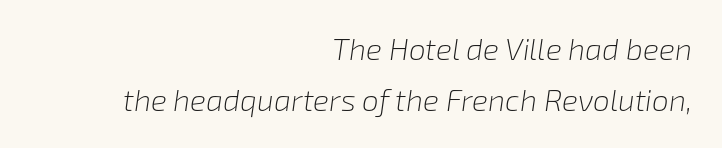
Q: Is the text bold? A: No.
Q: Is the text italic (slanted)? A: Yes, it leans right by about 8 degrees.
Q: Is the text underlined? A: No.
Q: How is the paragraph aligned? A: Right-aligned.
Q: Is the spacing between letters normal or unusually wide? A: Normal.
Q: Is the spacing between lines tight, normal or loose? A: Normal.
Q: Width (condensed, normal, or wide)? A: Normal.
Q: Stroke contrast? A: Low.
Q: x-height? A: Medium.
Q: Monospaced? A: No.
